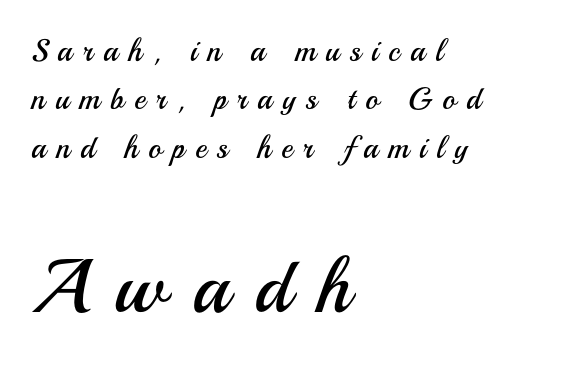
The image shows 77 px regular-weight sans-serif type; set left-aligned, normal line spacing (1.56x), unusually wide letter spacing (+0.33 em), not underlined; the second (bottom) block is 2.48x larger; medium stroke contrast and a small x-height.
